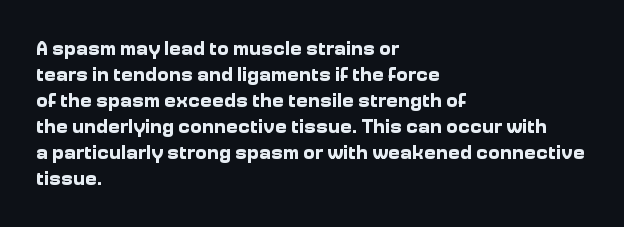
The lettering holds an erect, upright posture throughout. The text block is weighted toward the left margin, trailing off unevenly rightward. The strokes are fattened all the way to bold. Bare-footed words on every line.
